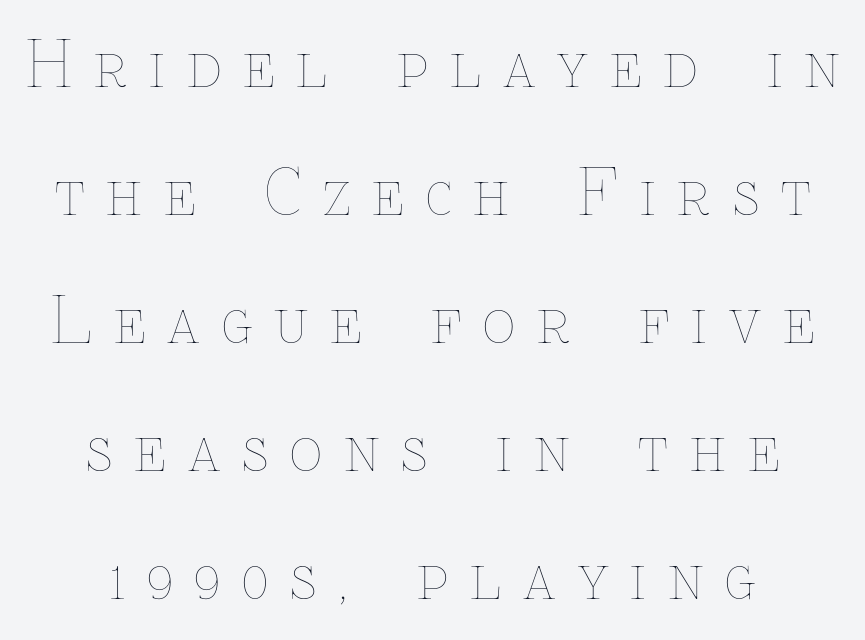
{"italic": "no", "bold": "no", "weight": "thin", "width": "normal", "stroke_contrast": "low", "x_height": "medium", "monospaced": "no", "underline": "no", "align": "center", "line_spacing": "loose", "line_spacing_ratio": 2.03, "letter_spacing": "wide", "letter_spacing_em": 0.35, "glyph_px": 63}
